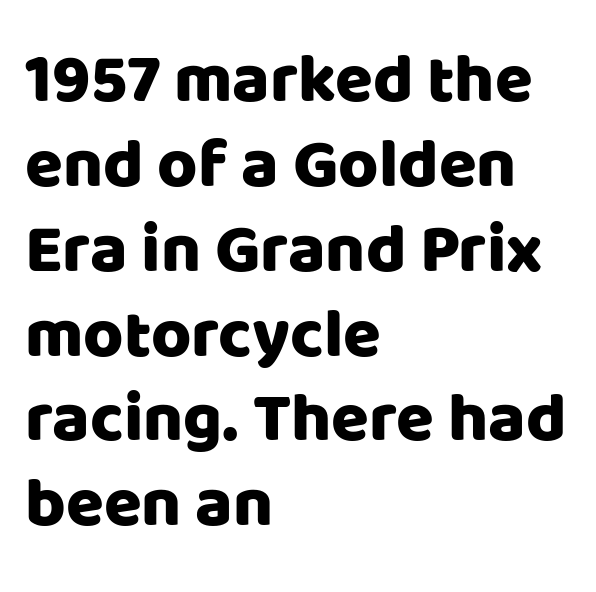
Here the designer chose a conventional face with non-uniform glyph widths. The face used here is a sans, in the tradition of grotesques and geometrics. The type sits square on the baseline with zero lean. Is the block centered? No — it sits flush against the left margin. Type without underlining.
